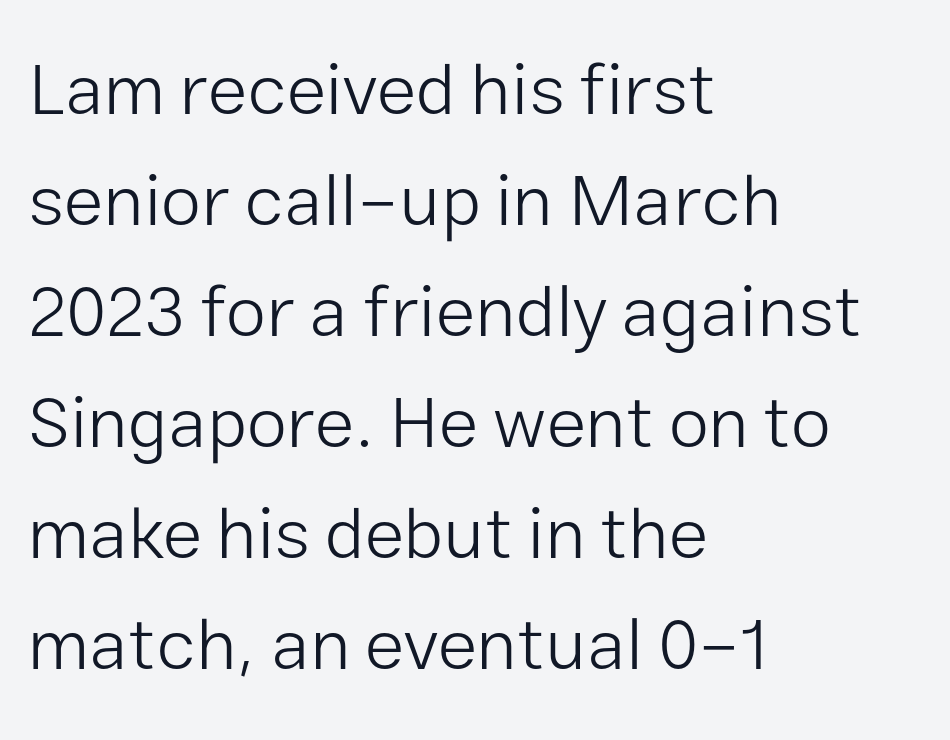
The image shows 73 px light sans-serif type, upright; set left-aligned, normal line spacing (1.52x), normal letter spacing, not underlined; low stroke contrast and a medium x-height.
